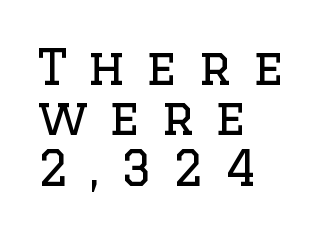
The image shows 49 px regular-weight serif type, upright; set left-aligned, tight line spacing (1.03x), unusually wide letter spacing (+0.42 em), not underlined; low stroke contrast and a large x-height.
